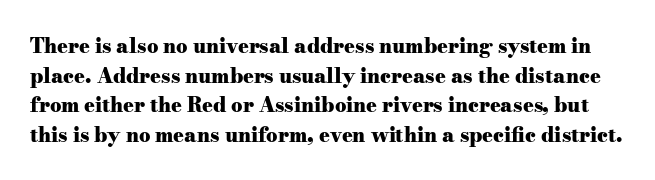
Q: Is the text bold? A: Yes.
Q: Is the text italic (slanted)? A: No, it is upright.
Q: Is the text underlined? A: No.
Q: Is the spacing between letters normal or unusually wide? A: Normal.
Q: Is the spacing between lines tight, normal or loose? A: Normal.
